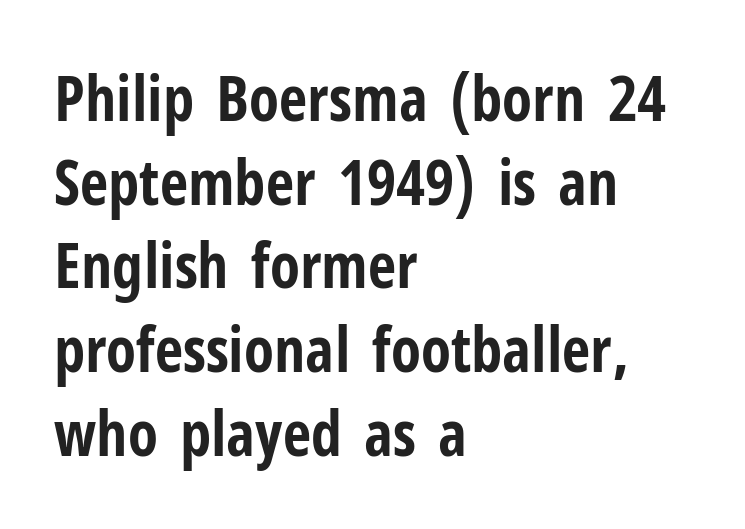
{"serif": "no", "italic": "no", "bold": "yes", "weight": "bold", "width": "condensed", "stroke_contrast": "low", "x_height": "medium", "monospaced": "no", "underline": "no", "align": "left", "line_spacing": "normal", "line_spacing_ratio": 1.35, "letter_spacing": "normal", "letter_spacing_em": 0.0, "glyph_px": 62}
